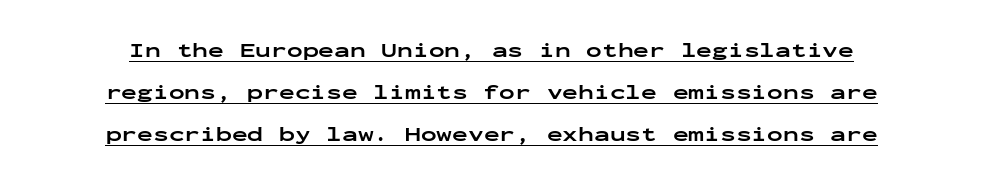
{"italic": "no", "bold": "yes", "underline": "yes", "line_spacing": "loose", "line_spacing_ratio": 2.01, "letter_spacing": "normal", "letter_spacing_em": 0.0, "glyph_px": 21}
